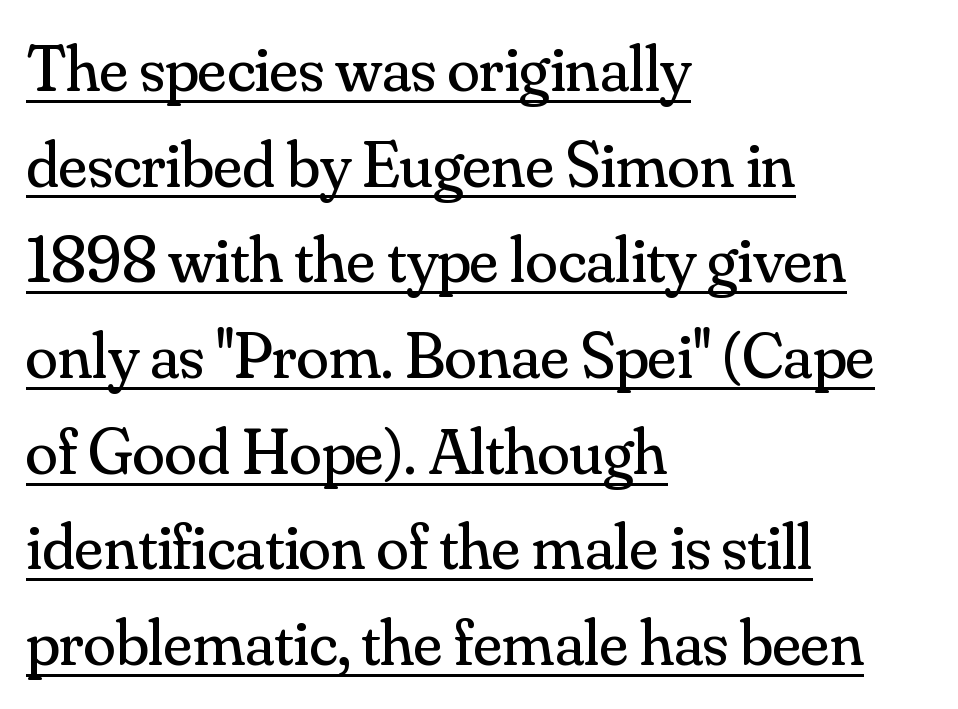
Q: Is the text bold? A: No.
Q: Is the text italic (slanted)? A: No, it is upright.
Q: Is the typeface a serif or a sans-serif typeface? A: Serif.
Q: Is the text underlined? A: Yes.
Q: How is the paragraph aligned? A: Left-aligned.
Q: Is the spacing between letters normal or unusually wide? A: Normal.
Q: Is the spacing between lines tight, normal or loose? A: Normal.
Q: Width (condensed, normal, or wide)? A: Normal.
Q: Stroke contrast? A: Medium.
Q: x-height? A: Small.
Q: Monospaced? A: No.
